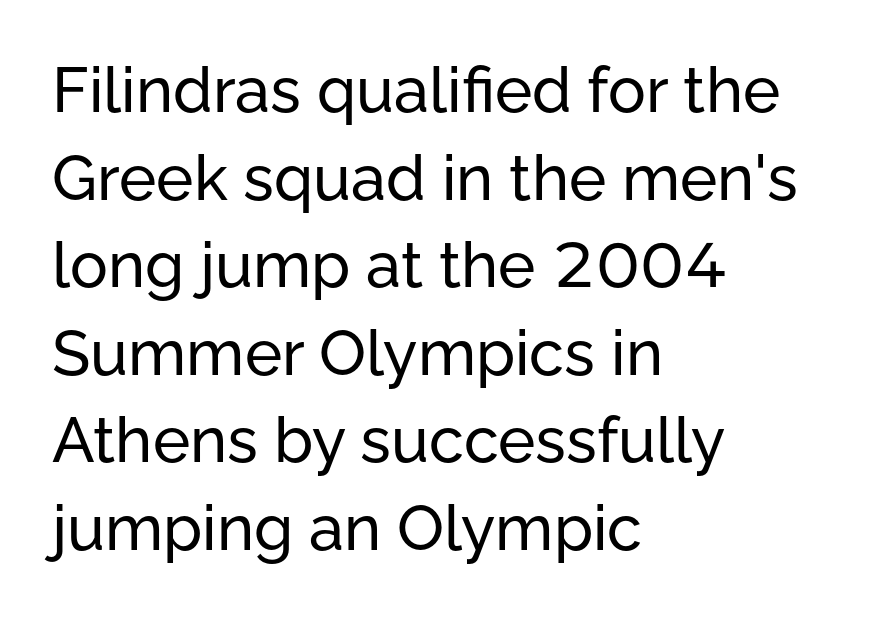
This rendering employs a face without finishing strokes, i.e., a sans-serif. How are the letters spaced? Ordinarily, with no added tracking. The vertical gap from one line to the next is medium. The space directly below the letters is spotless. The passage shown is typed in a proportional face where columns would drift.
